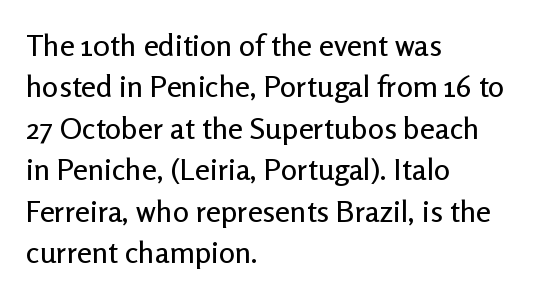
{"serif": "no", "italic": "no", "width": "normal", "stroke_contrast": "low", "x_height": "medium", "monospaced": "no", "underline": "no", "align": "left", "line_spacing": "normal", "line_spacing_ratio": 1.38, "letter_spacing": "normal", "letter_spacing_em": 0.0, "glyph_px": 30}
